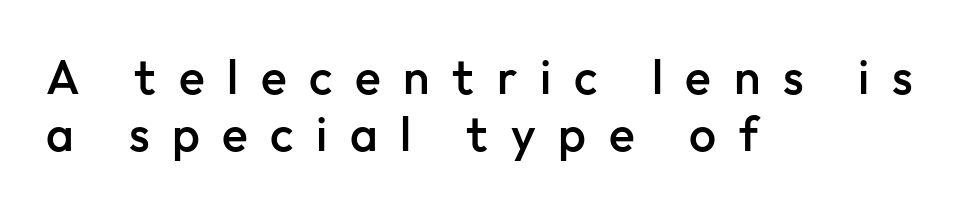
{"serif": "no", "italic": "no", "bold": "semi", "weight": "semibold", "width": "normal", "stroke_contrast": "low", "x_height": "medium", "monospaced": "no", "underline": "no", "align": "left", "line_spacing_ratio": 1.19, "letter_spacing": "wide", "letter_spacing_em": 0.47, "glyph_px": 48}
